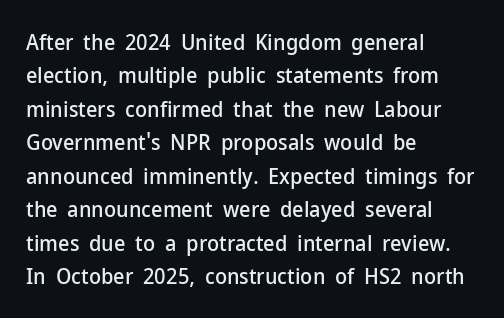
Q: Is the text italic (slanted)? A: No, it is upright.
Q: Is the text underlined? A: No.
Q: How is the paragraph aligned? A: Left-aligned.
Q: Is the spacing between letters normal or unusually wide? A: Normal.
Q: Is the spacing between lines tight, normal or loose? A: Normal.
